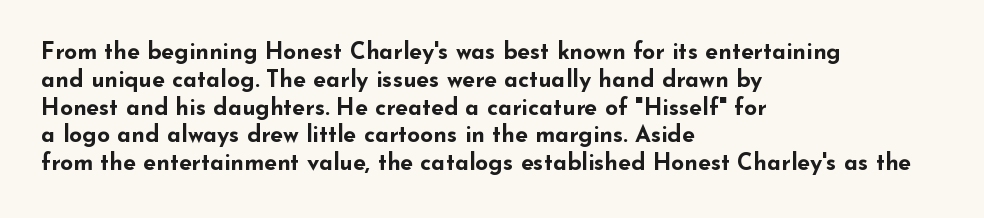
The image shows 23 px bold type, upright; set left-aligned, line spacing 1.21x, normal letter spacing, not underlined.
